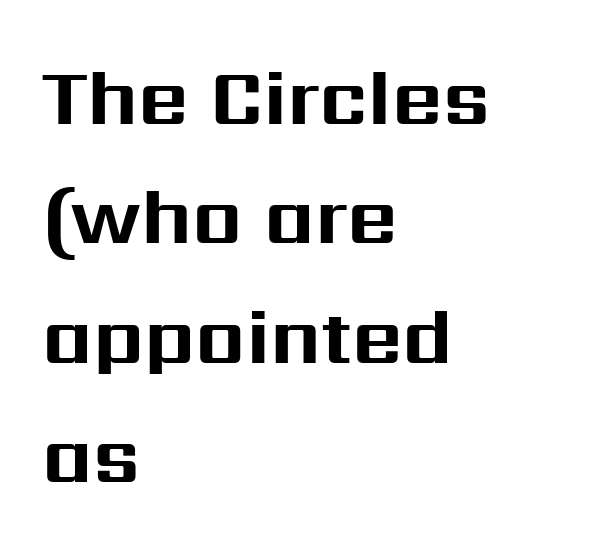
The image shows 78 px bold sans-serif type, upright; set left-aligned, normal line spacing (1.53x), normal letter spacing, not underlined; medium stroke contrast and a medium x-height.
